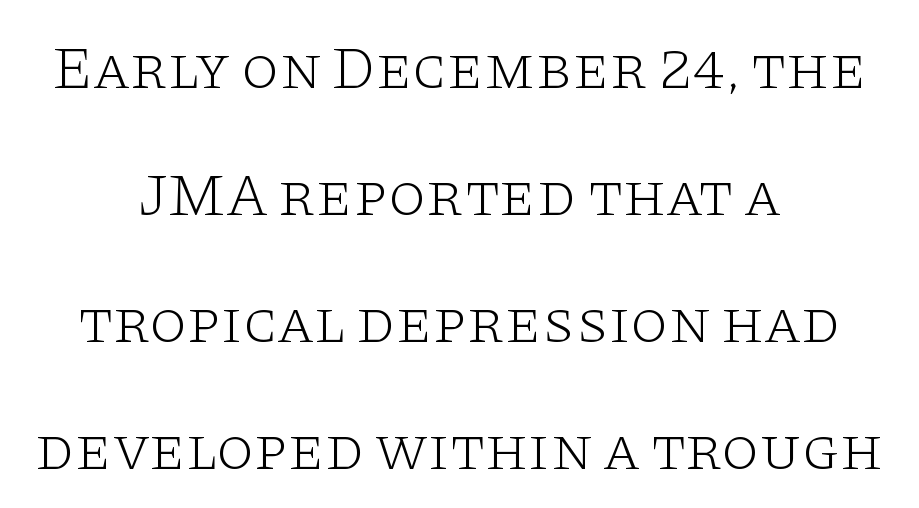
The image shows 61 px light, wide serif type, upright; set centered, loose line spacing (2.08x), normal letter spacing, not underlined; low stroke contrast and a large x-height.
